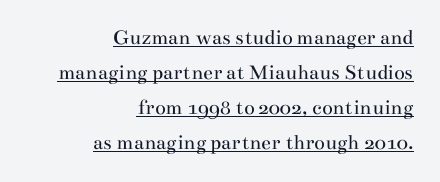
{"italic": "no", "bold": "no", "underline": "yes", "align": "right", "line_spacing": "normal", "line_spacing_ratio": 1.59, "letter_spacing": "normal", "letter_spacing_em": 0.0, "glyph_px": 22}
